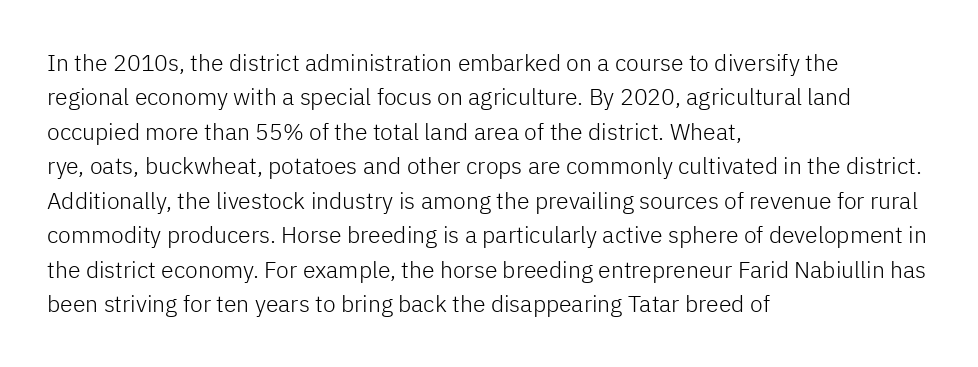
The image shows 23 px text type, upright; set left-aligned, normal line spacing (1.5x), normal letter spacing, not underlined.
